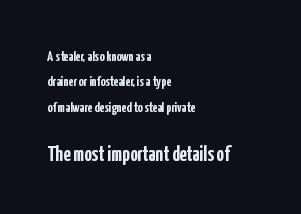
Unlike italic type, these characters show no tilt at all. Look at the stroke-to-counter ratio: heavy, a bold. Here the second block reads like a headline and the first like body copy. The strip under each line holds only bare page. Compared with typical body copy, the letter spacing here is the same.
